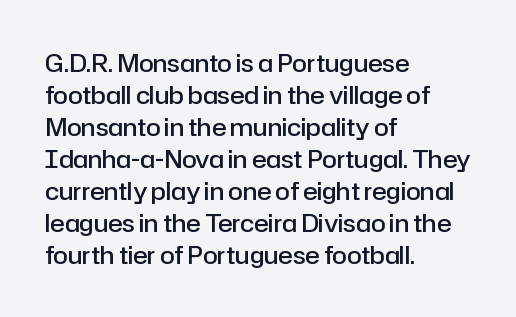
The image shows 24 px text type, upright; set left-aligned, normal line spacing (1.33x), normal letter spacing, not underlined.
